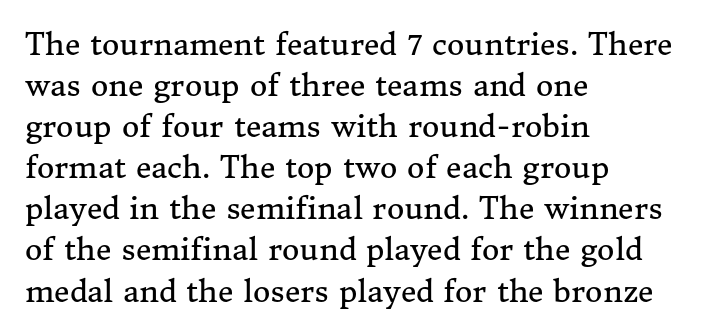
Casual observation: everything's shoved over to the left. What kind of face is this? One with serifs. The rendering uses natural spacing where letterforms have individual widths. In terms of posture, this sample is upright. A typesetter would call this leading conventional body-copy spacing. Rule under the text: the space is simply empty.
